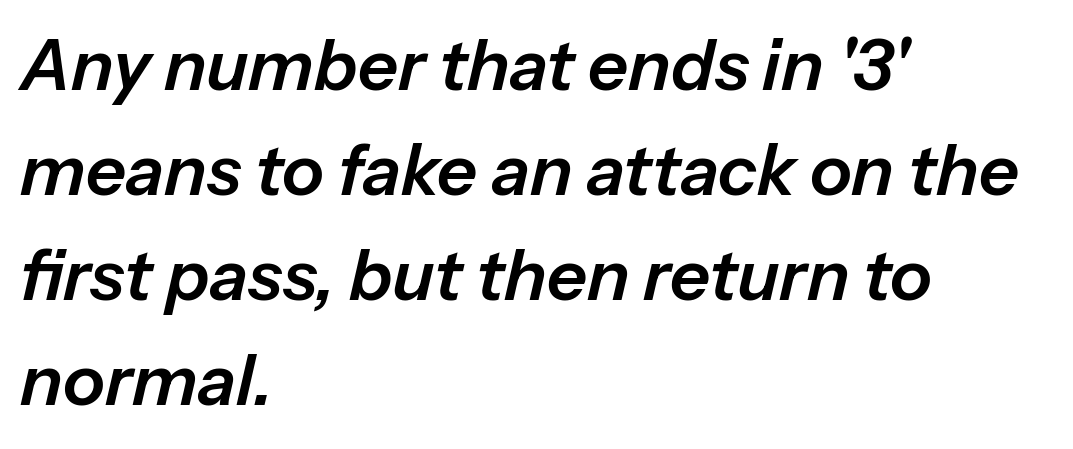
{"italic": "yes", "lean": "right", "slant_degrees": 13, "width": "normal", "stroke_contrast": "low", "x_height": "medium", "monospaced": "no", "underline": "no", "align": "left", "line_spacing": "normal", "line_spacing_ratio": 1.5, "letter_spacing": "normal", "letter_spacing_em": 0.0, "glyph_px": 70}
